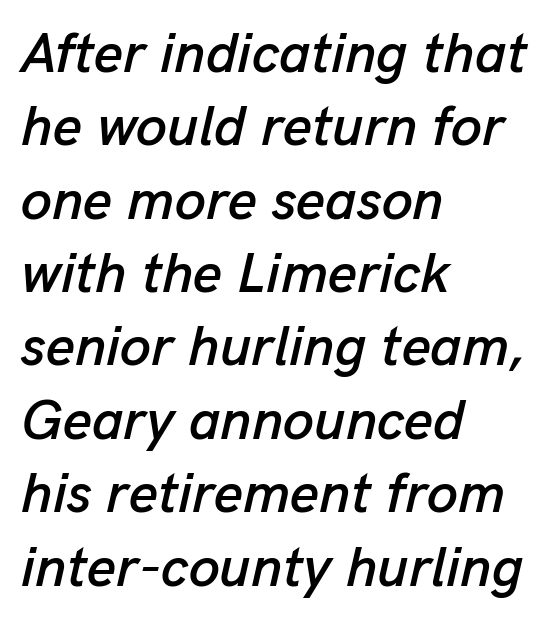
{"italic": "yes", "lean": "right", "slant_degrees": 13, "width": "normal", "stroke_contrast": "low", "x_height": "medium", "monospaced": "no", "underline": "no", "align": "left", "line_spacing": "normal", "line_spacing_ratio": 1.31, "letter_spacing": "normal", "letter_spacing_em": 0.0, "glyph_px": 56}
